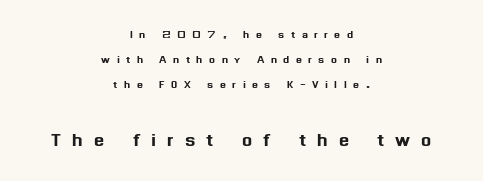
{"italic": "no", "underline": "no", "align": "center", "line_spacing_ratio": 1.8, "letter_spacing": "wide", "letter_spacing_em": 0.46, "larger_block": "second", "size_ratio": 1.71, "glyph_px": 24}
